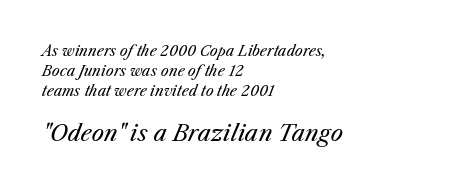
Q: Is the text bold? A: No.
Q: Is the text italic (slanted)? A: Yes, it leans right by about 25 degrees.
Q: Is the text underlined? A: No.
Q: How is the paragraph aligned? A: Left-aligned.
Q: Is the spacing between letters normal or unusually wide? A: Normal.
Q: Is the spacing between lines tight, normal or loose? A: Normal.
Q: Which block of text is set in a larger size, the first (top) or the second (bottom)? A: The second (bottom) one.
